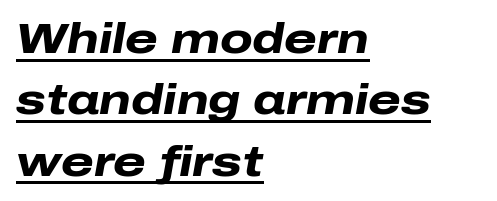
The image shows 42 px heavy, wide type, italic (leaning right); set left-aligned, normal line spacing (1.46x), normal letter spacing, underlined; low stroke contrast and a medium x-height.
